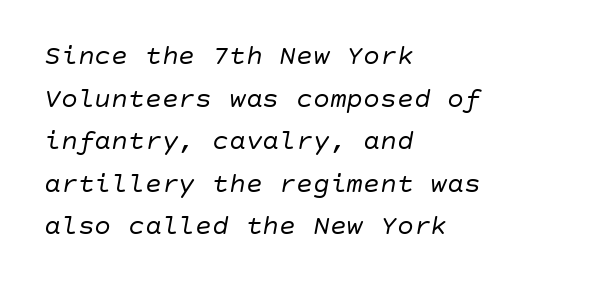
Horizontally, the lines are justified to the leading edge only. Observe the ordinary spacing: letters are neighbours, not strangers. Any mark beneath the type? The region is blank. Ink coverage per letter is moderate at most. Line spacing here is normal.
